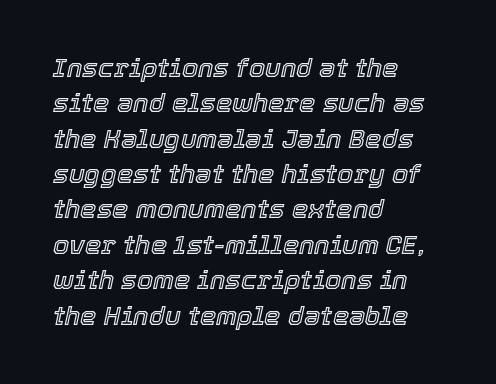
Spacing between characters is what you'd get straight out of the box. In CSS terms this would be text-align: left. Tall strokes in this sample are angled rather than plumb. Successive baselines arrive at the customary interval. The foot of each line stays bare and open.
